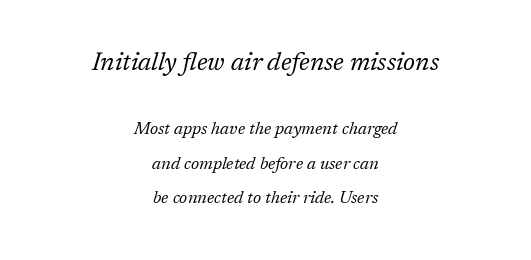
The image shows 25 px text type, italic (leaning right); set centered, loose line spacing (2.02x), normal letter spacing, not underlined; the first (top) block is 1.47x larger.
